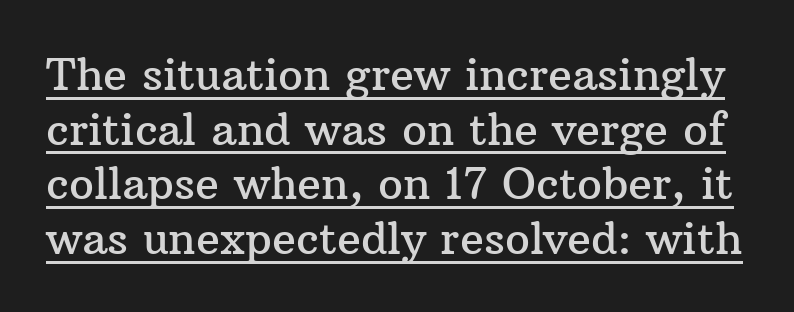
Q: Is the text italic (slanted)? A: No, it is upright.
Q: Is the typeface a serif or a sans-serif typeface? A: Serif.
Q: Is the text underlined? A: Yes.
Q: Is the spacing between letters normal or unusually wide? A: Normal.
Q: Width (condensed, normal, or wide)? A: Normal.
Q: Stroke contrast? A: Medium.
Q: x-height? A: Medium.
Q: Monospaced? A: No.
